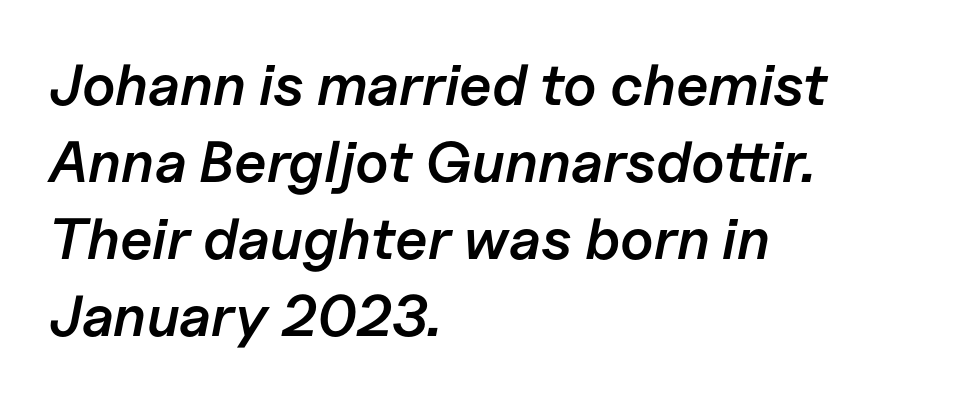
Underline: absent. The face used here is proportionally spaced, like ordinary book or web type. A somewhat darkened texture: the type is semibold rather than bold. The gaps between neighbouring characters are ordinary and unremarkable.
